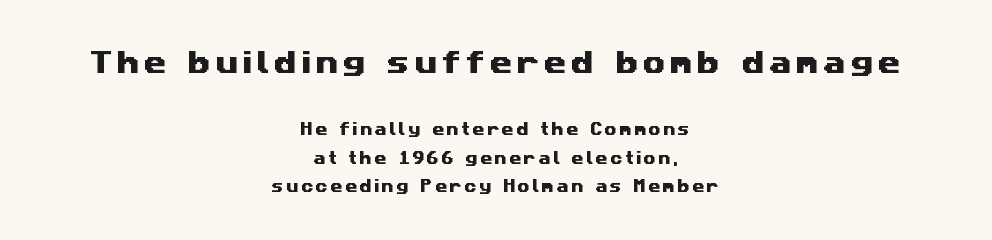
Here the first block reads like a headline and the second like body copy. Airy leading. The string is rendered with underlining switched off. Both edges are ragged and mirror each other, which tells us the setting is centered.
